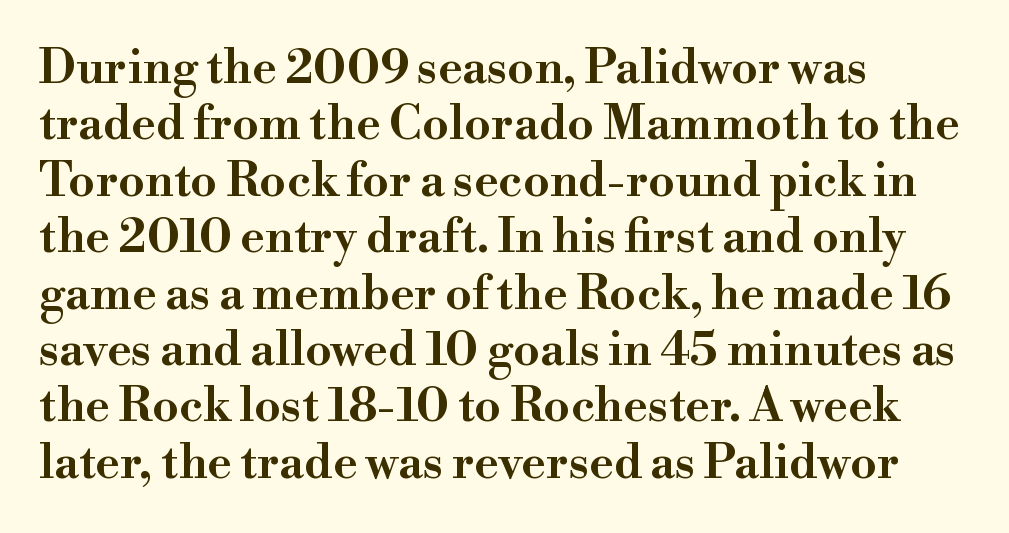
The image shows 47 px wide serif type, upright; set left-aligned, line spacing 1.2x, normal letter spacing, not underlined; high stroke contrast and a small x-height.
